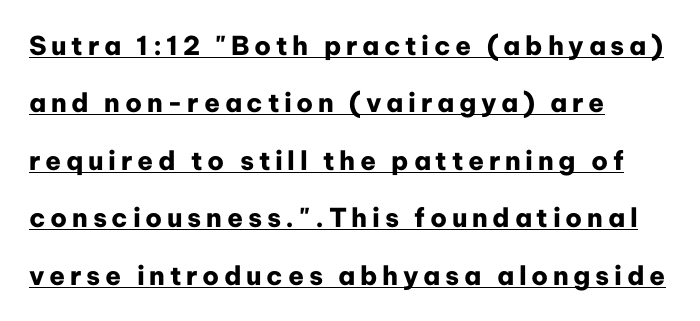
{"italic": "no", "bold": "yes", "underline": "yes", "align": "left", "line_spacing": "loose", "line_spacing_ratio": 2.21, "glyph_px": 26}
